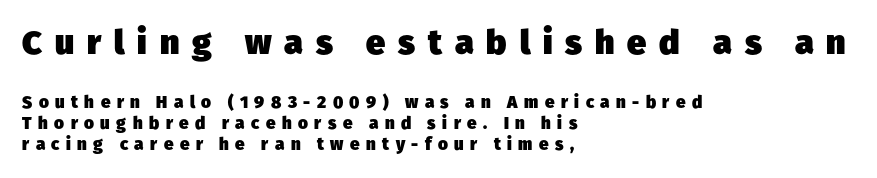
{"serif": "no", "bold": "yes", "weight": "heavy", "width": "normal", "stroke_contrast": "low", "x_height": "medium", "monospaced": "no", "underline": "no", "align": "left", "line_spacing": "normal", "line_spacing_ratio": 1.25, "letter_spacing": "wide", "letter_spacing_em": 0.38, "larger_block": "first", "size_ratio": 2.0, "glyph_px": 34}
